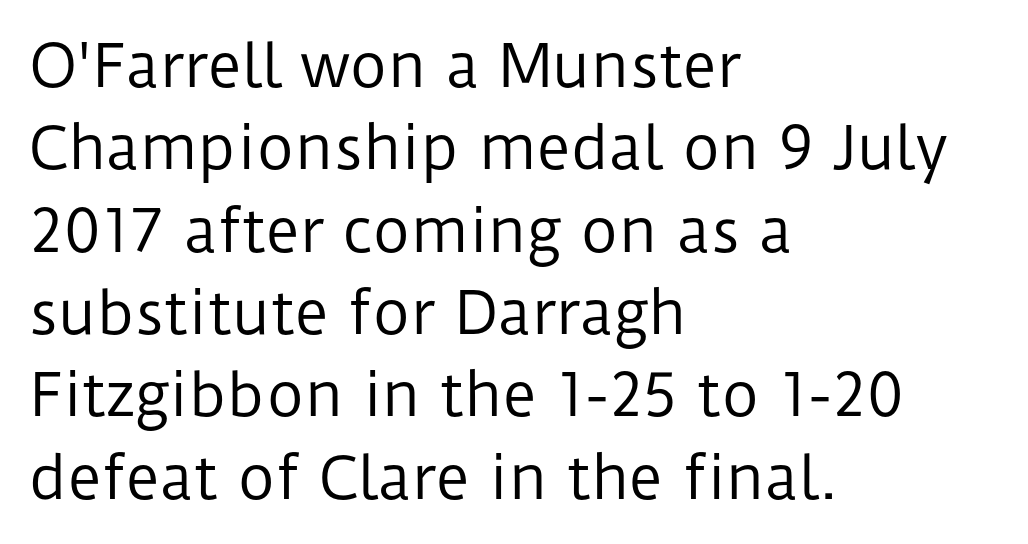
Q: Is the text bold? A: No.
Q: Is the text italic (slanted)? A: No, it is upright.
Q: Is the typeface a serif or a sans-serif typeface? A: Sans-serif.
Q: Is the text underlined? A: No.
Q: How is the paragraph aligned? A: Left-aligned.
Q: Is the spacing between letters normal or unusually wide? A: Normal.
Q: Is the spacing between lines tight, normal or loose? A: Normal.
Q: Width (condensed, normal, or wide)? A: Normal.
Q: Stroke contrast? A: Low.
Q: x-height? A: Medium.
Q: Monospaced? A: No.
